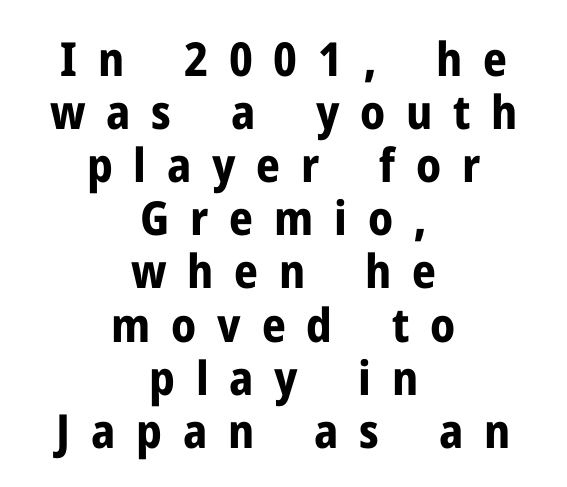
The image shows 47 px bold sans-serif type, upright; set centered, tight line spacing (1.13x), unusually wide letter spacing (+0.44 em), not underlined; low stroke contrast and a medium x-height.
